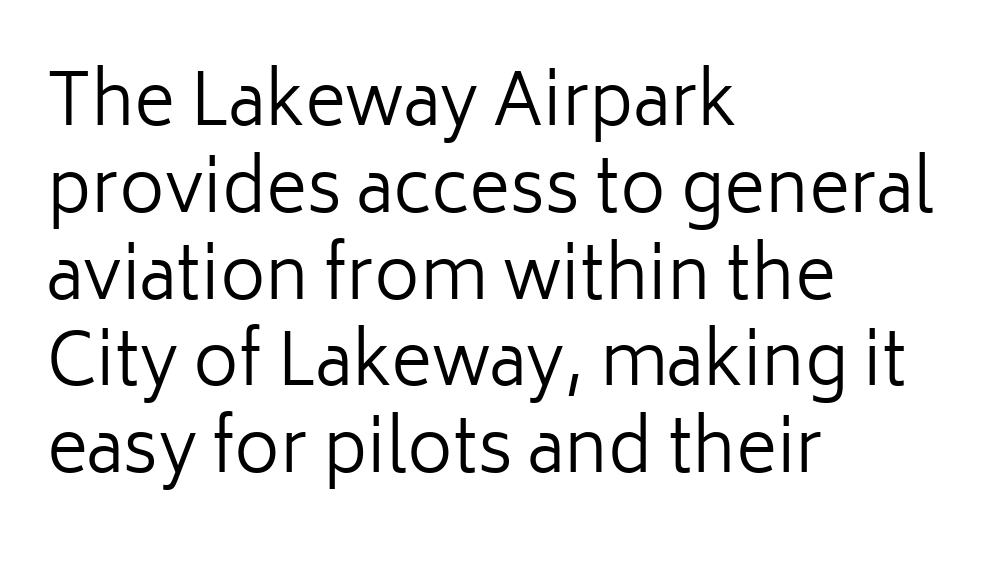
The image shows 70 px regular-weight sans-serif type, upright; set left-aligned, line spacing 1.24x, normal letter spacing, not underlined; low stroke contrast and a medium x-height.
